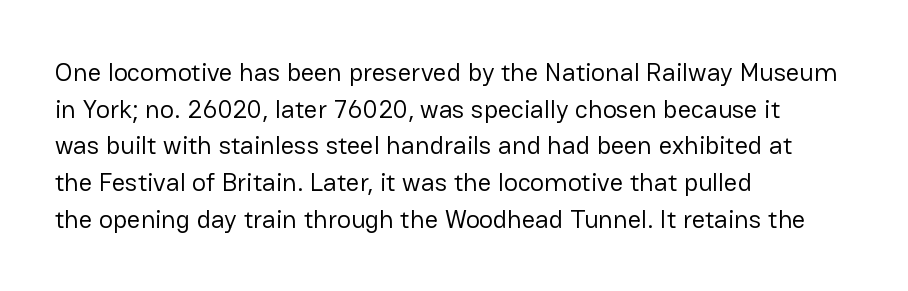
Q: Is the text bold? A: No.
Q: Is the text italic (slanted)? A: No, it is upright.
Q: Is the text underlined? A: No.
Q: How is the paragraph aligned? A: Left-aligned.
Q: Is the spacing between letters normal or unusually wide? A: Normal.
Q: Is the spacing between lines tight, normal or loose? A: Normal.
